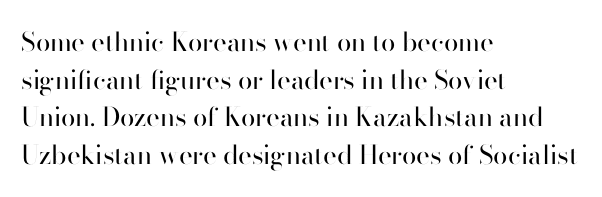
{"italic": "no", "bold": "no", "underline": "no", "align": "left", "line_spacing": "normal", "line_spacing_ratio": 1.45, "letter_spacing": "normal", "letter_spacing_em": 0.0, "glyph_px": 26}
